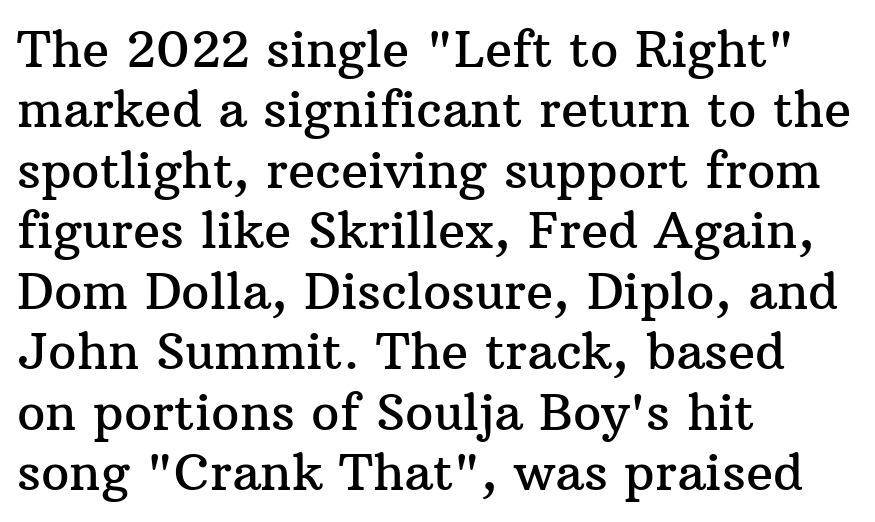
Q: Is the text italic (slanted)? A: No, it is upright.
Q: Is the typeface a serif or a sans-serif typeface? A: Serif.
Q: Is the text underlined? A: No.
Q: How is the paragraph aligned? A: Left-aligned.
Q: Is the spacing between letters normal or unusually wide? A: Normal.
Q: Width (condensed, normal, or wide)? A: Normal.
Q: Stroke contrast? A: Medium.
Q: x-height? A: Medium.
Q: Monospaced? A: No.
